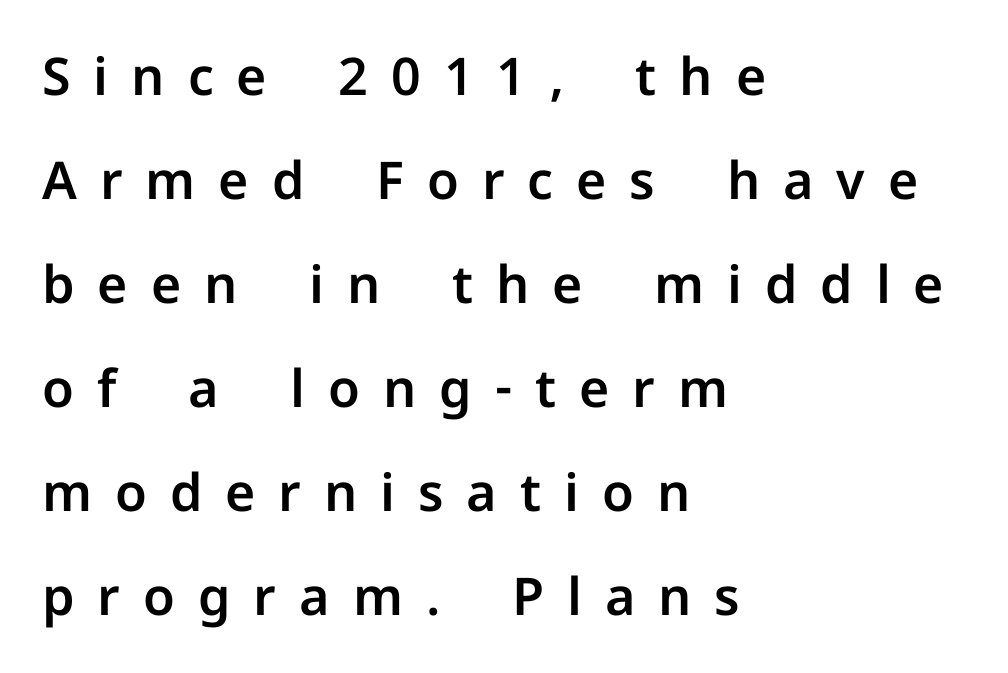
In terms of posture, this sample is upright. Each word looks stretched out because of the extra space between its letters. Each letter keeps its own natural width here, so spacing adapts to shape. The block of text is sparse from top to bottom, with ample space between rows.
